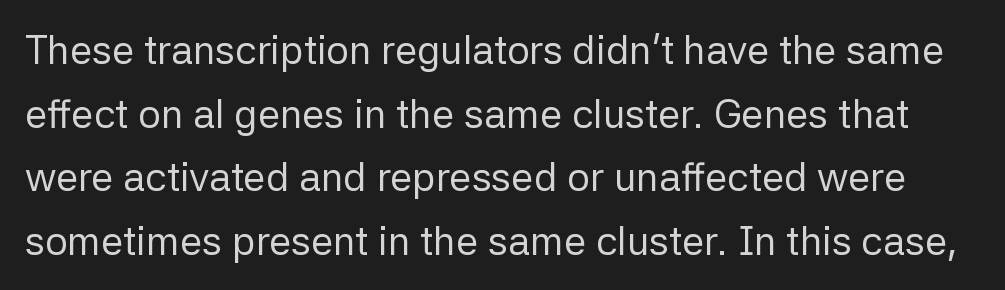
The image shows 40 px regular-weight sans-serif type, upright; set normal line spacing (1.59x), normal letter spacing, not underlined; low stroke contrast and a medium x-height.
